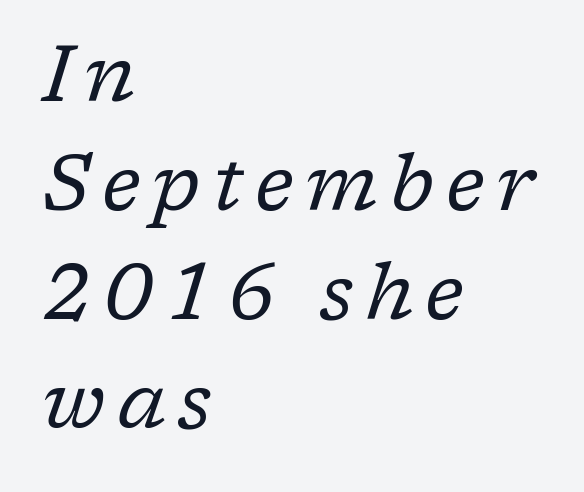
{"serif": "yes", "italic": "yes", "lean": "right", "slant_degrees": 17, "bold": "no", "weight": "regular", "width": "normal", "stroke_contrast": "low", "x_height": "medium", "monospaced": "no", "underline": "no", "align": "left", "line_spacing": "normal", "line_spacing_ratio": 1.38, "glyph_px": 79}
